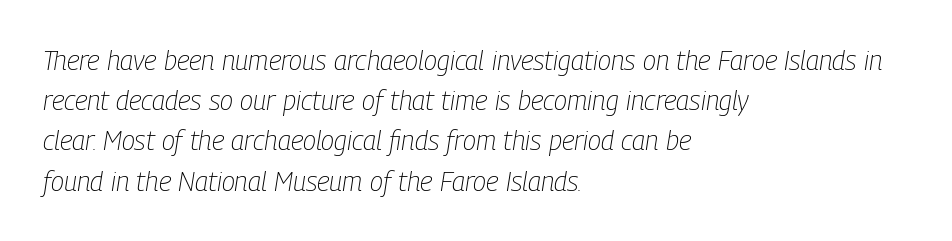
In terms of leading, this rendering sits right in the middle. Rendered with sloped, italic letterforms. A bare baseline throughout the passage. No heavy texture on the line: the type isn't bold. How are the letters spaced? Ordinarily, with no added tracking.
